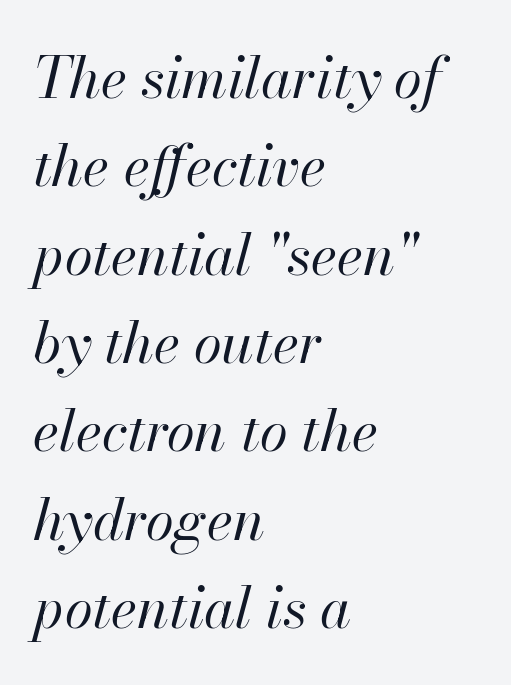
{"italic": "yes", "lean": "right", "slant_degrees": 13, "bold": "no", "weight": "regular", "width": "normal", "stroke_contrast": "high", "x_height": "small", "monospaced": "no", "underline": "no", "align": "left", "line_spacing": "normal", "line_spacing_ratio": 1.55, "letter_spacing": "normal", "letter_spacing_em": 0.0, "glyph_px": 57}
